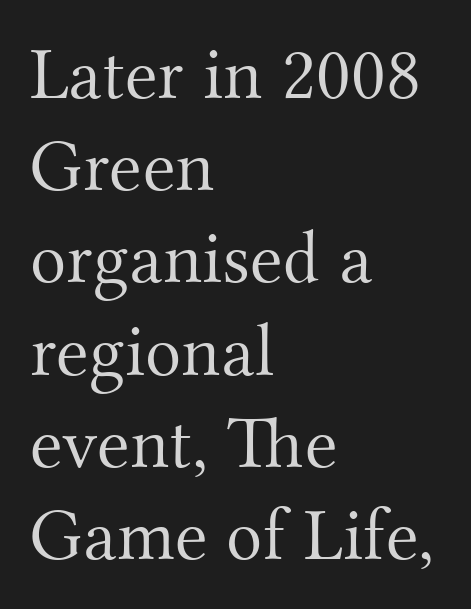
Q: Is the text bold? A: No.
Q: Is the text italic (slanted)? A: No, it is upright.
Q: Is the typeface a serif or a sans-serif typeface? A: Serif.
Q: Is the text underlined? A: No.
Q: How is the paragraph aligned? A: Left-aligned.
Q: Is the spacing between letters normal or unusually wide? A: Normal.
Q: Width (condensed, normal, or wide)? A: Normal.
Q: Stroke contrast? A: Medium.
Q: x-height? A: Small.
Q: Monospaced? A: No.
